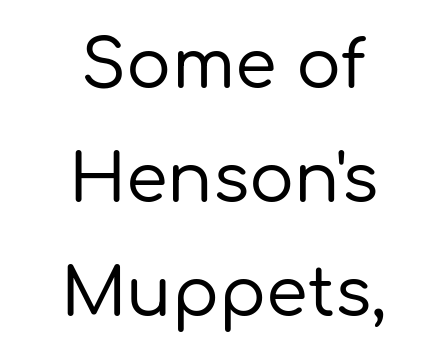
The image shows 67 px sans-serif type, upright; set centered, normal line spacing (1.7x), normal letter spacing, not underlined; low stroke contrast and a medium x-height.
